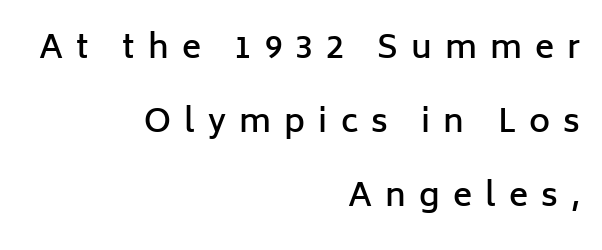
The designer went with a sans here, leaving each stem footless. Widely set lines give the paragraph a tall, airy silhouette. Tracking value appears strongly positive — letters spread wide. These lines are set flush right with a ragged left edge.
